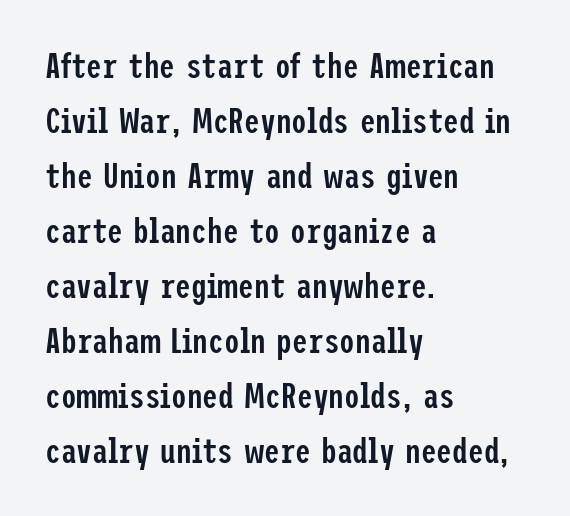
The image shows 35 px semibold, condensed sans-serif type, upright; set left-aligned, normal line spacing (1.57x), normal letter spacing, not underlined; low stroke contrast and a medium x-height.
